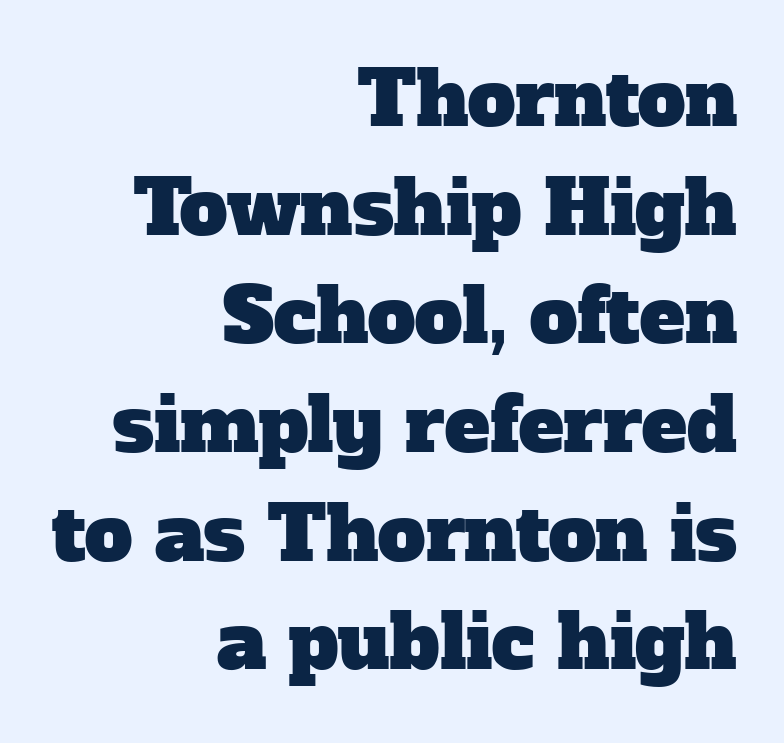
Descenders are the only things crossing below the line. Notice how the passage keeps a crisp vertical edge on the right only. No extra tracking has been applied to these lines. Varying glyph widths throughout — classic text-font behaviour. Is this a sans? No — the strokes have serifs. Baseline-to-baseline distance is the conventional proportion of letter height.
